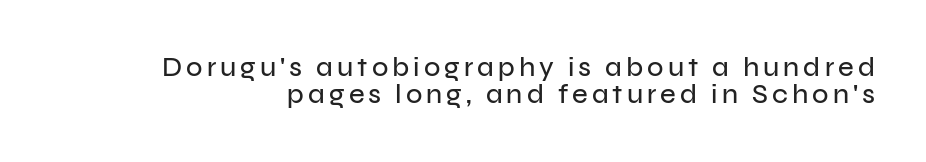
The image shows 27 px text type, upright; set tight line spacing (1.0x), not underlined.
